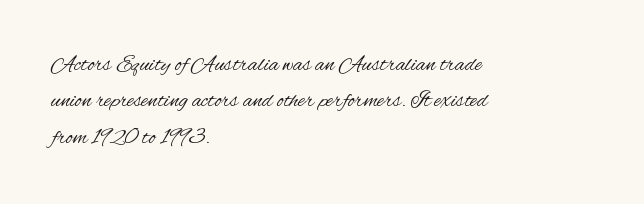
Compared with typical paragraphs, the rows here are spaced about the same. The letterforms sit at book weight or below. The lines are quadded left. Check the space under the baseline: it is left empty. Tracking value appears to be zero — textbook default spacing.
